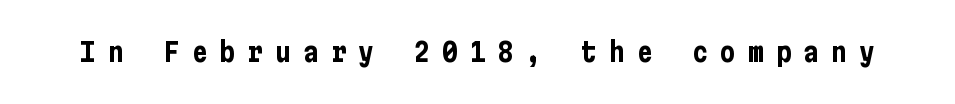
Every character sits straight up, as roman type does. Plain, unruled lines of type. What weight is shown? A full bold with thick strokes. Students, note that the glyphs here are deliberately spaced far apart.
